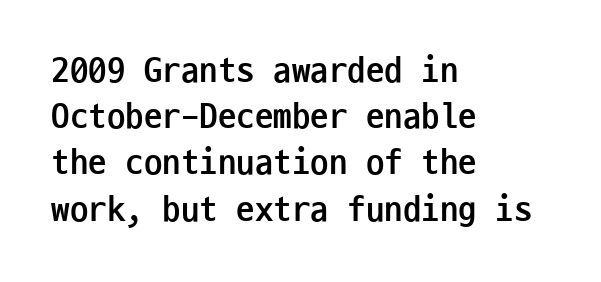
Q: Is the text bold? A: Yes.
Q: Is the text italic (slanted)? A: No, it is upright.
Q: Is the typeface a serif or a sans-serif typeface? A: Sans-serif.
Q: Is the text underlined? A: No.
Q: How is the paragraph aligned? A: Left-aligned.
Q: Is the spacing between letters normal or unusually wide? A: Normal.
Q: Is the spacing between lines tight, normal or loose? A: Normal.
Q: Width (condensed, normal, or wide)? A: Condensed.
Q: Stroke contrast? A: Low.
Q: x-height? A: Medium.
Q: Monospaced? A: Yes.
